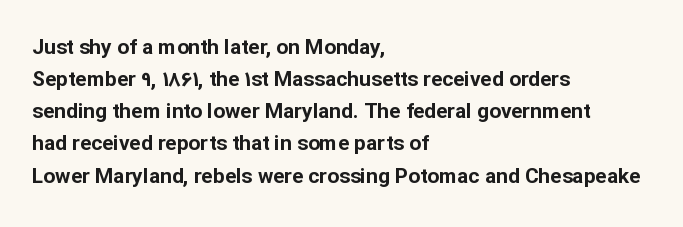
The image shows 21 px bold type, upright; set left-aligned, normal line spacing (1.53x), normal letter spacing, not underlined.
